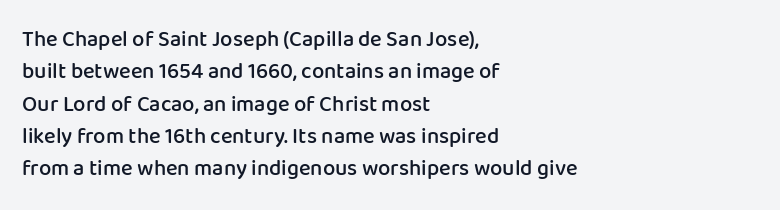
Q: Is the text bold? A: Semi-bold.
Q: Is the text italic (slanted)? A: No, it is upright.
Q: Is the text underlined? A: No.
Q: How is the paragraph aligned? A: Left-aligned.
Q: Is the spacing between letters normal or unusually wide? A: Normal.
Q: Is the spacing between lines tight, normal or loose? A: Normal.
